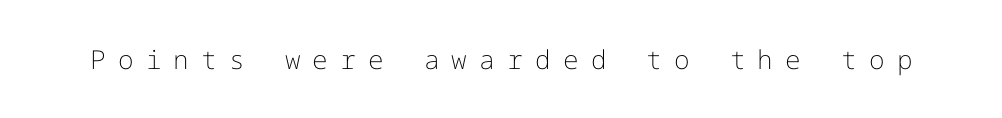
{"italic": "no", "bold": "no", "underline": "no", "letter_spacing": "wide", "letter_spacing_em": 0.47, "glyph_px": 26}
